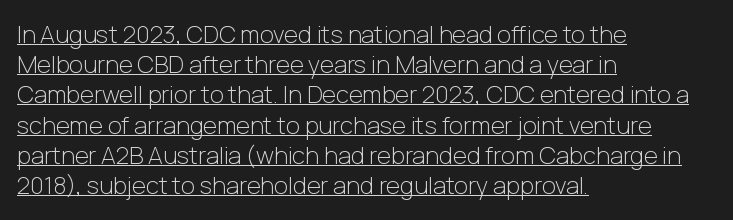
{"italic": "no", "bold": "no", "underline": "yes", "align": "left", "line_spacing": "normal", "line_spacing_ratio": 1.26, "letter_spacing": "normal", "letter_spacing_em": 0.0, "glyph_px": 24}
